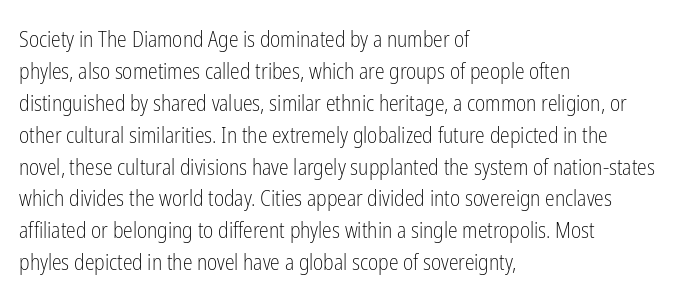
{"italic": "no", "bold": "no", "underline": "no", "align": "left", "line_spacing": "normal", "line_spacing_ratio": 1.45, "letter_spacing": "normal", "letter_spacing_em": 0.0, "glyph_px": 22}
